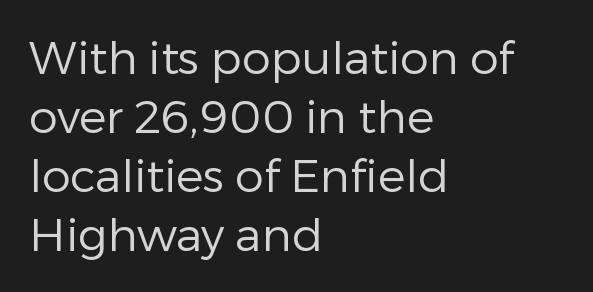
Q: Is the text bold? A: No.
Q: Is the text italic (slanted)? A: No, it is upright.
Q: Is the typeface a serif or a sans-serif typeface? A: Sans-serif.
Q: Is the text underlined? A: No.
Q: How is the paragraph aligned? A: Left-aligned.
Q: Is the spacing between letters normal or unusually wide? A: Normal.
Q: Is the spacing between lines tight, normal or loose? A: Normal.
Q: Width (condensed, normal, or wide)? A: Normal.
Q: Stroke contrast? A: Low.
Q: x-height? A: Medium.
Q: Monospaced? A: No.
